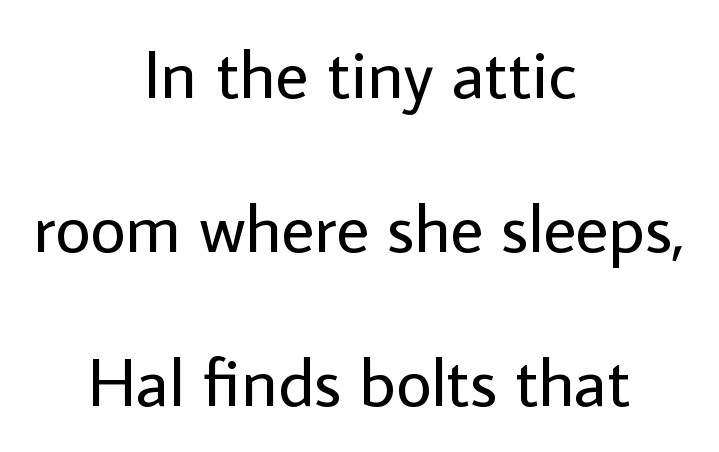
Q: Is the text bold? A: No.
Q: Is the text italic (slanted)? A: No, it is upright.
Q: Is the typeface a serif or a sans-serif typeface? A: Sans-serif.
Q: Is the text underlined? A: No.
Q: How is the paragraph aligned? A: Centered.
Q: Is the spacing between letters normal or unusually wide? A: Normal.
Q: Is the spacing between lines tight, normal or loose? A: Loose.
Q: Width (condensed, normal, or wide)? A: Normal.
Q: Stroke contrast? A: Low.
Q: x-height? A: Medium.
Q: Monospaced? A: No.
